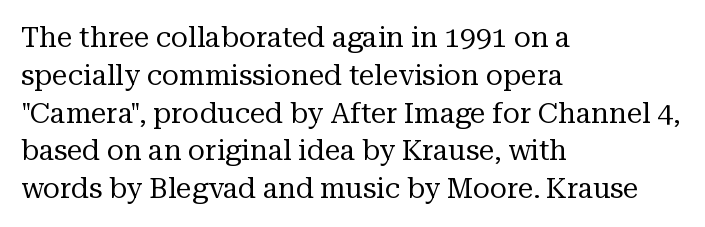
{"serif": "yes", "italic": "no", "bold": "no", "weight": "regular", "width": "normal", "stroke_contrast": "medium", "x_height": "medium", "monospaced": "no", "underline": "no", "align": "left", "line_spacing": "normal", "line_spacing_ratio": 1.35, "letter_spacing": "normal", "letter_spacing_em": 0.0, "glyph_px": 28}
